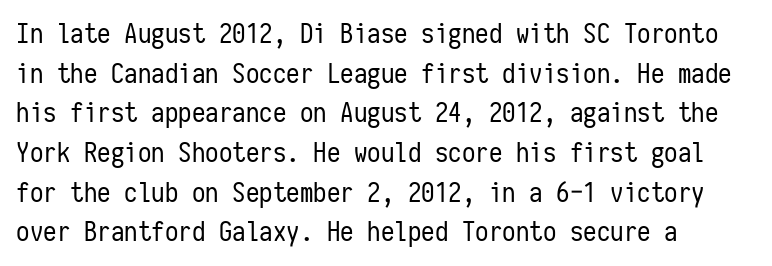
{"italic": "no", "bold": "no", "underline": "no", "align": "left", "line_spacing": "normal", "line_spacing_ratio": 1.47, "letter_spacing": "normal", "letter_spacing_em": 0.0, "glyph_px": 27}
